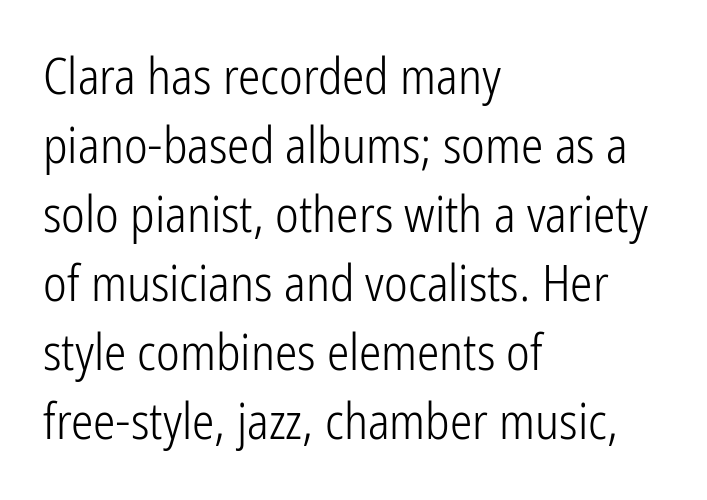
{"serif": "no", "italic": "no", "bold": "no", "weight": "light", "width": "condensed", "stroke_contrast": "low", "x_height": "medium", "monospaced": "no", "underline": "no", "align": "left", "line_spacing": "normal", "line_spacing_ratio": 1.38, "letter_spacing": "normal", "letter_spacing_em": 0.0, "glyph_px": 50}
